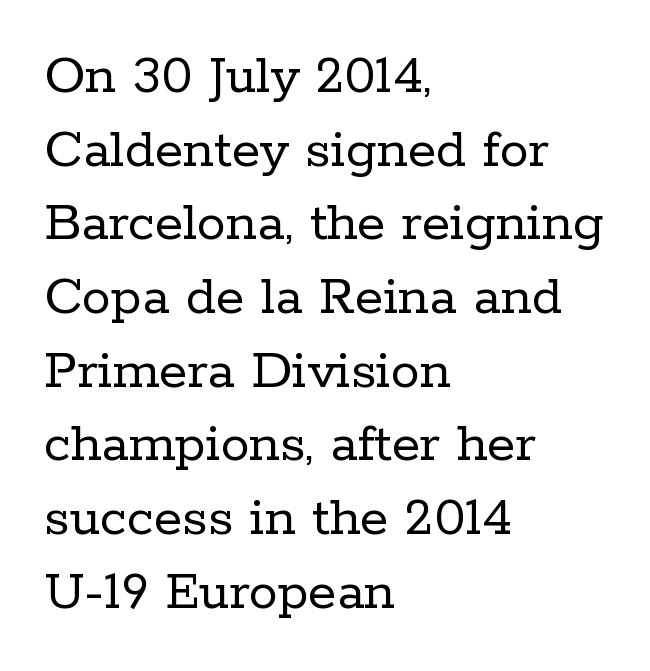
Honestly, the row spacing looks completely unremarkable. This rendering leaves character spacing at its baseline value. The lettering stays uniformly vertical, giving the passage a roman look. The passage is arranged the way most books set body copy — flush left.
